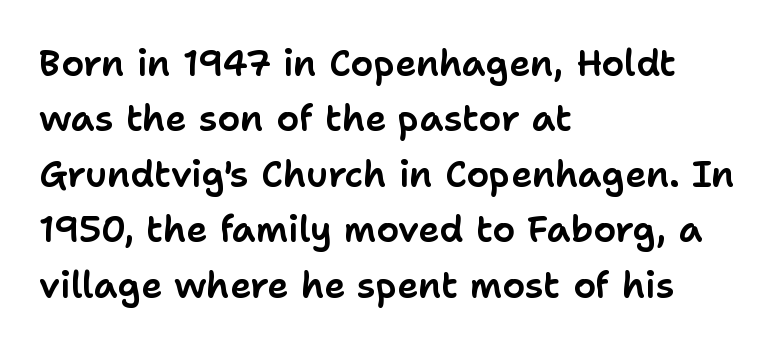
Q: Is the text italic (slanted)? A: No, it is upright.
Q: Is the typeface a serif or a sans-serif typeface? A: Sans-serif.
Q: Is the text underlined? A: No.
Q: How is the paragraph aligned? A: Left-aligned.
Q: Is the spacing between letters normal or unusually wide? A: Normal.
Q: Is the spacing between lines tight, normal or loose? A: Normal.
Q: Width (condensed, normal, or wide)? A: Normal.
Q: Stroke contrast? A: Low.
Q: x-height? A: Medium.
Q: Monospaced? A: No.
